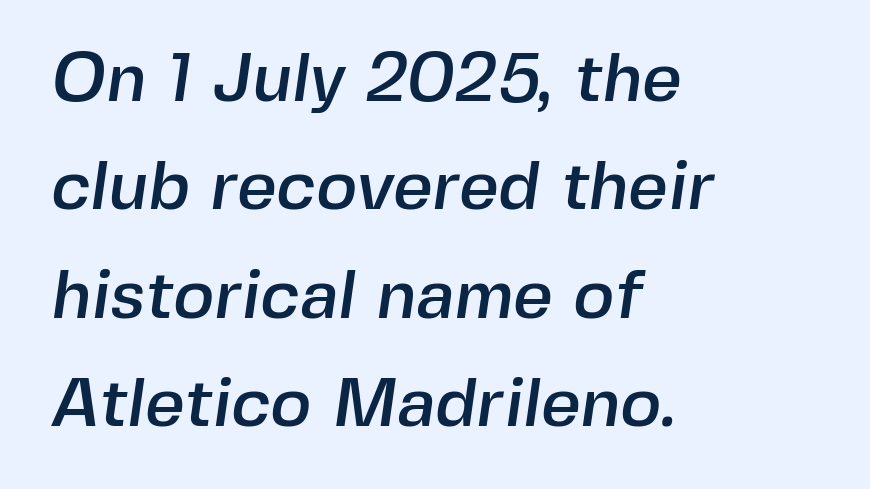
{"serif": "no", "width": "normal", "x_height": "medium", "monospaced": "no", "underline": "no", "align": "left", "line_spacing": "normal", "line_spacing_ratio": 1.57, "letter_spacing": "normal", "letter_spacing_em": 0.0, "glyph_px": 69}
